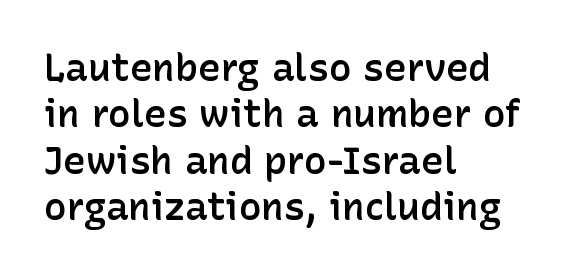
Q: Is the text bold? A: Semi-bold.
Q: Is the text italic (slanted)? A: No, it is upright.
Q: Is the typeface a serif or a sans-serif typeface? A: Sans-serif.
Q: Is the text underlined? A: No.
Q: How is the paragraph aligned? A: Left-aligned.
Q: Is the spacing between letters normal or unusually wide? A: Normal.
Q: Width (condensed, normal, or wide)? A: Normal.
Q: Stroke contrast? A: Low.
Q: x-height? A: Medium.
Q: Monospaced? A: No.
